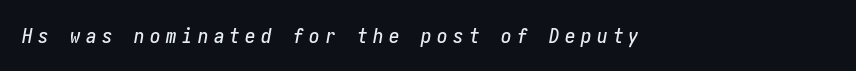
{"italic": "yes", "lean": "right", "slant_degrees": 10, "underline": "no", "letter_spacing": "wide", "letter_spacing_em": 0.26, "glyph_px": 21}
